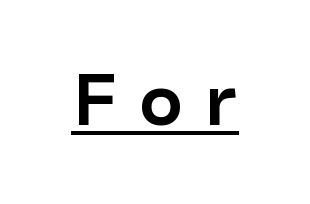
What weight is shown? A full bold with thick strokes. Looks like regular typesetting: each glyph gets only the width it needs. The rendering shows plain stroke endings on the letterforms — a sans-serif design. Is there any slant? The stems are plumb.
